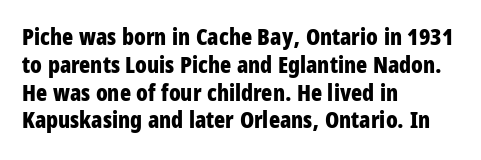
The image shows 23 px bold type, upright; set left-aligned, line spacing 1.21x, normal letter spacing, not underlined.
